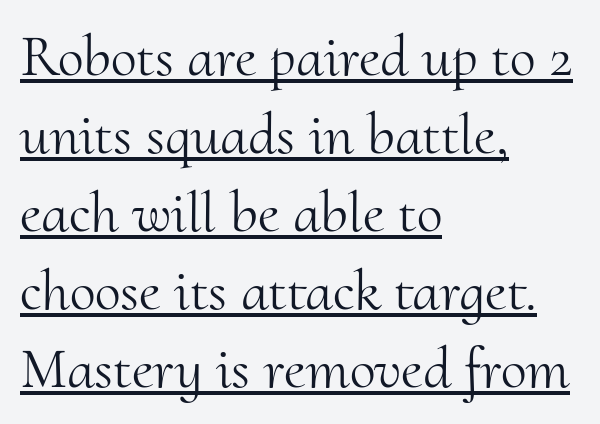
{"serif": "yes", "italic": "no", "bold": "no", "weight": "light", "width": "normal", "stroke_contrast": "medium", "x_height": "small", "monospaced": "no", "underline": "yes", "align": "left", "line_spacing": "normal", "line_spacing_ratio": 1.32, "letter_spacing": "normal", "letter_spacing_em": 0.0, "glyph_px": 59}
